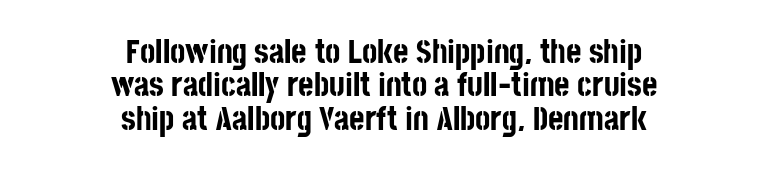
{"serif": "no", "italic": "no", "bold": "yes", "weight": "bold", "width": "condensed", "stroke_contrast": "low", "x_height": "large", "monospaced": "no", "underline": "no", "align": "center", "line_spacing": "tight", "line_spacing_ratio": 1.01, "letter_spacing": "normal", "letter_spacing_em": 0.0, "glyph_px": 33}
